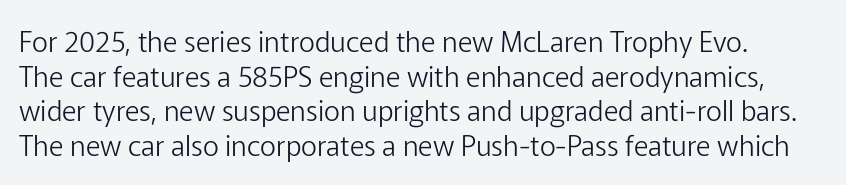
{"serif": "no", "italic": "no", "bold": "no", "weight": "light", "width": "normal", "stroke_contrast": "low", "x_height": "medium", "monospaced": "no", "underline": "no", "line_spacing_ratio": 1.24, "letter_spacing": "normal", "letter_spacing_em": 0.0, "glyph_px": 28}
